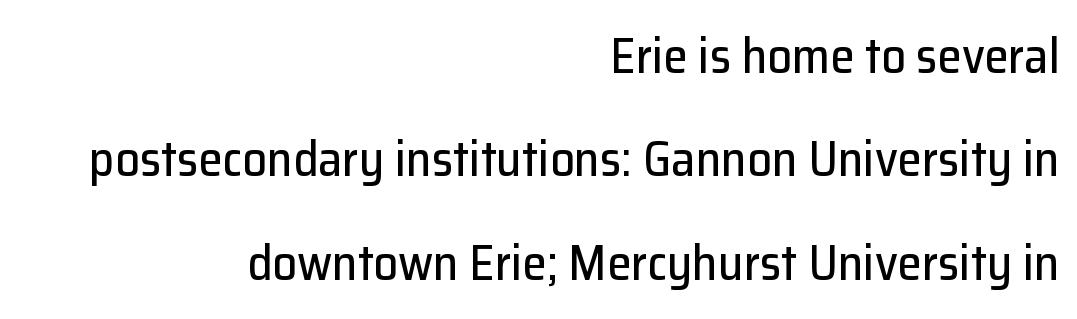
The image shows 49 px sans-serif type, upright; set right-aligned, loose line spacing (2.11x), normal letter spacing, not underlined; low stroke contrast and a medium x-height.
